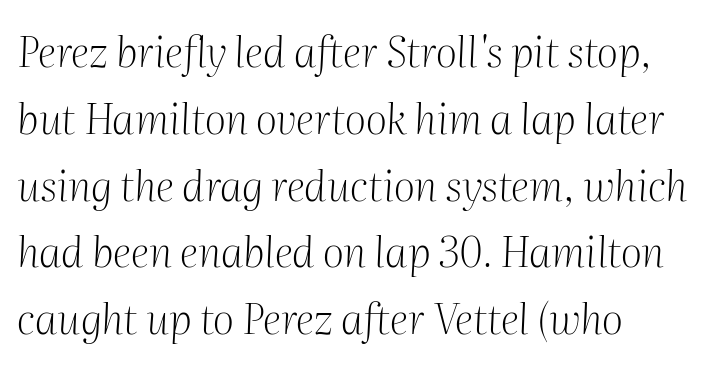
Q: Is the text bold? A: No.
Q: Is the text italic (slanted)? A: Yes, it leans right by about 2 degrees.
Q: Is the typeface a serif or a sans-serif typeface? A: Serif.
Q: Is the text underlined? A: No.
Q: How is the paragraph aligned? A: Left-aligned.
Q: Is the spacing between letters normal or unusually wide? A: Normal.
Q: Is the spacing between lines tight, normal or loose? A: Normal.
Q: Width (condensed, normal, or wide)? A: Normal.
Q: Stroke contrast? A: Medium.
Q: x-height? A: Medium.
Q: Monospaced? A: No.
